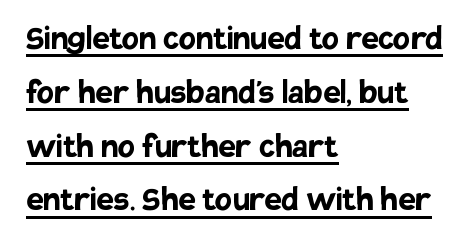
Q: Is the text bold? A: Yes.
Q: Is the text italic (slanted)? A: No, it is upright.
Q: Is the typeface a serif or a sans-serif typeface? A: Sans-serif.
Q: Is the text underlined? A: Yes.
Q: How is the paragraph aligned? A: Left-aligned.
Q: Is the spacing between letters normal or unusually wide? A: Normal.
Q: Is the spacing between lines tight, normal or loose? A: Normal.
Q: Width (condensed, normal, or wide)? A: Normal.
Q: Stroke contrast? A: Low.
Q: x-height? A: Large.
Q: Monospaced? A: No.
